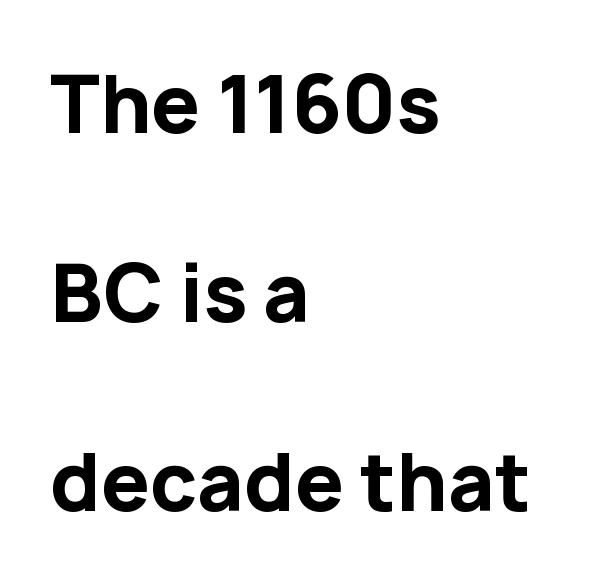
The image shows 78 px bold sans-serif type, upright; set left-aligned, loose line spacing (2.42x), normal letter spacing, not underlined; low stroke contrast and a medium x-height.
